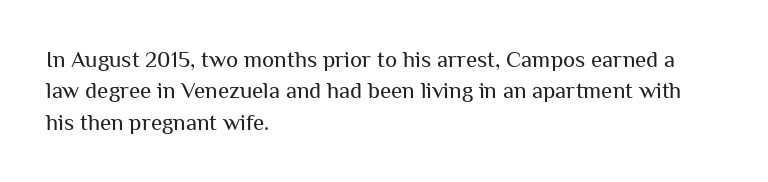
{"italic": "no", "bold": "no", "underline": "no", "align": "left", "line_spacing": "normal", "line_spacing_ratio": 1.36, "letter_spacing": "normal", "letter_spacing_em": 0.0, "glyph_px": 23}
